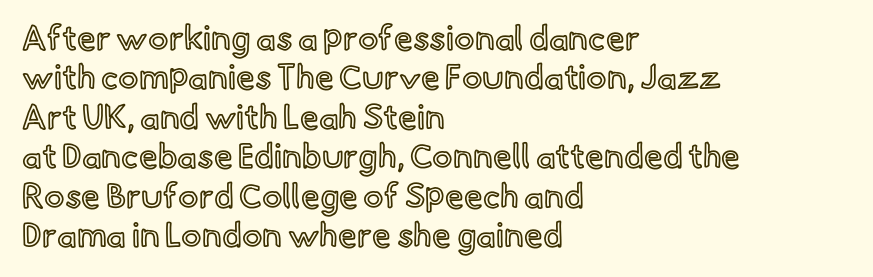
{"italic": "no", "width": "normal", "x_height": "small", "monospaced": "no", "underline": "no", "align": "left", "line_spacing_ratio": 1.16, "letter_spacing": "normal", "letter_spacing_em": 0.0, "glyph_px": 34}
